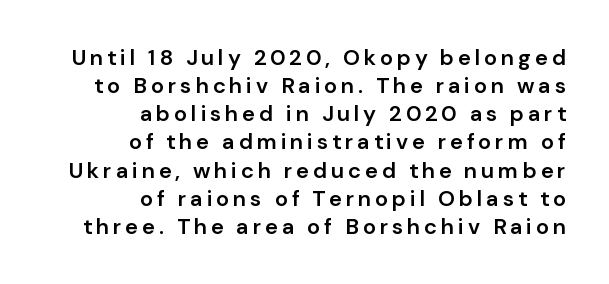
Q: Is the text bold? A: Semi-bold.
Q: Is the text italic (slanted)? A: No, it is upright.
Q: Is the text underlined? A: No.
Q: How is the paragraph aligned? A: Right-aligned.
Q: Is the spacing between lines tight, normal or loose? A: Normal.
